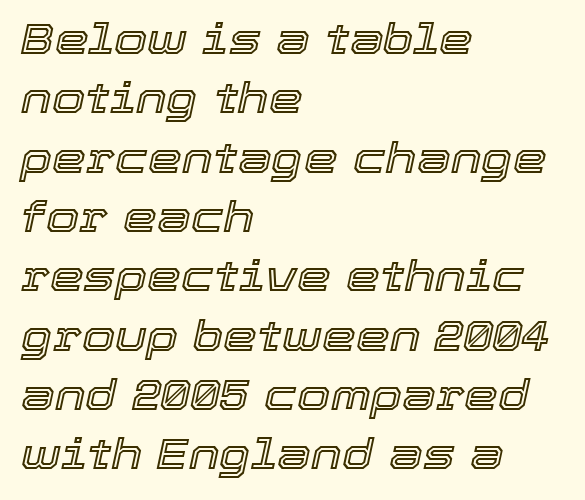
Do the characters align in a grid? No, the font is proportional. Has an underline been added? It has not. The lines are quadded left. A typesetter would call this leading conventional body-copy spacing.
